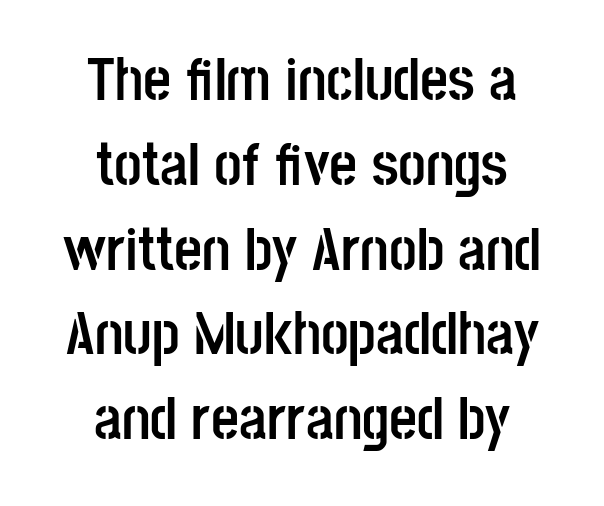
The passage shown is emphatically bold. Descender tails drop into unmarked territory. Notice how descenders clear the ascenders below comfortably — that's standard leading. Horizontally, the lines are justified to the midpoint only.
